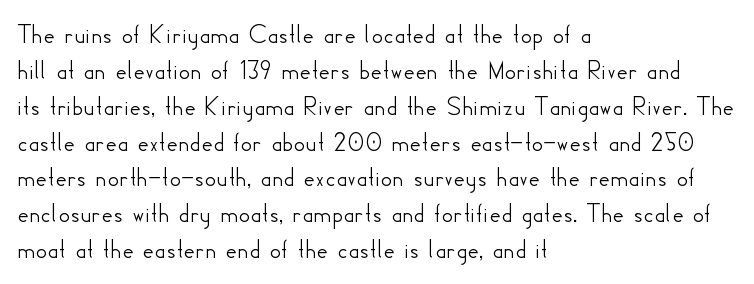
The image shows 28 px sans-serif type, upright; set left-aligned, normal line spacing (1.28x), normal letter spacing, not underlined; low stroke contrast and a small x-height.
